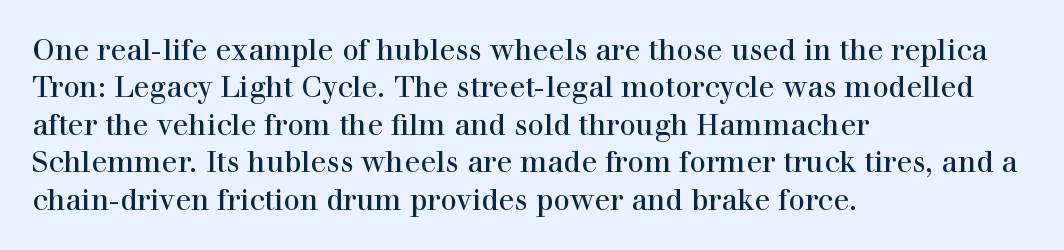
{"serif": "yes", "italic": "no", "bold": "no", "weight": "regular", "width": "normal", "stroke_contrast": "high", "x_height": "medium", "monospaced": "no", "underline": "no", "align": "left", "line_spacing": "normal", "line_spacing_ratio": 1.29, "letter_spacing": "normal", "letter_spacing_em": 0.0, "glyph_px": 29}
